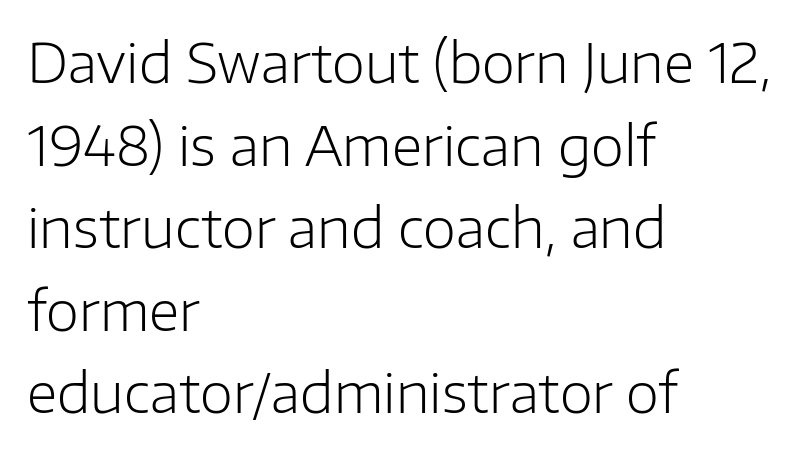
{"serif": "no", "italic": "no", "bold": "no", "weight": "light", "width": "normal", "stroke_contrast": "low", "x_height": "medium", "monospaced": "no", "underline": "no", "align": "left", "line_spacing": "normal", "line_spacing_ratio": 1.53, "letter_spacing": "normal", "letter_spacing_em": 0.0, "glyph_px": 54}
